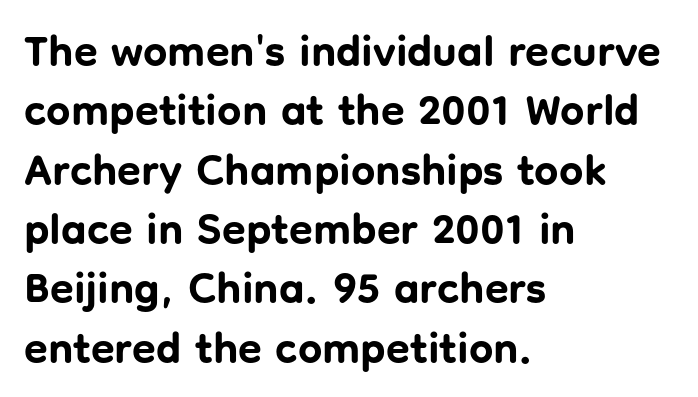
{"serif": "no", "italic": "no", "bold": "yes", "weight": "bold", "width": "normal", "stroke_contrast": "low", "x_height": "medium", "monospaced": "no", "underline": "no", "align": "left", "line_spacing": "normal", "line_spacing_ratio": 1.38, "letter_spacing": "normal", "letter_spacing_em": 0.0, "glyph_px": 43}
